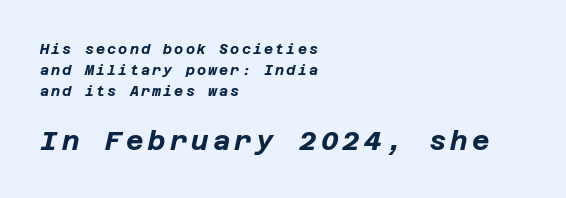
Evenly set lines give the paragraph a standard silhouette. You can tell it's italic because the verticals aren't actually vertical. Size contrast runs from small at the top to large at the bottom. Has an underline been added? It has not. This is heavy type, rendered in bold. Horizontal alignment here is leftward, the default for most running prose.
